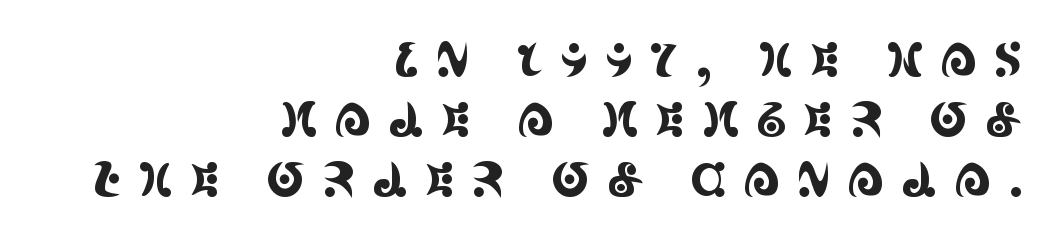
The image shows 47 px condensed serif type, upright; set right-aligned, normal line spacing (1.28x), unusually wide letter spacing (+0.34 em), not underlined; a large x-height.
